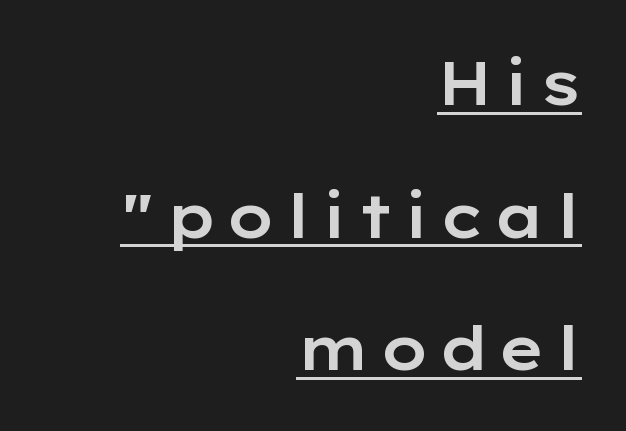
The image shows 60 px wide sans-serif type, upright; set right-aligned, loose line spacing (2.21x), underlined; low stroke contrast and a medium x-height.
